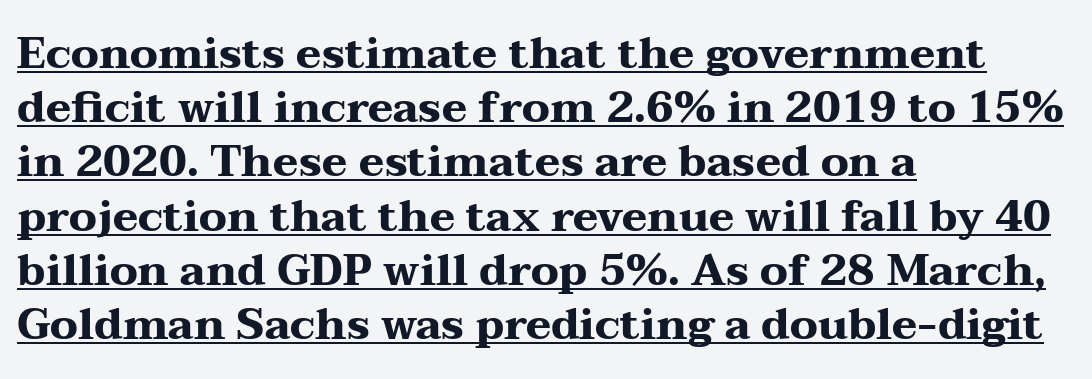
Q: Is the text bold? A: Yes.
Q: Is the text italic (slanted)? A: No, it is upright.
Q: Is the typeface a serif or a sans-serif typeface? A: Serif.
Q: Is the text underlined? A: Yes.
Q: How is the paragraph aligned? A: Left-aligned.
Q: Is the spacing between letters normal or unusually wide? A: Normal.
Q: Is the spacing between lines tight, normal or loose? A: Normal.
Q: Width (condensed, normal, or wide)? A: Wide.
Q: Stroke contrast? A: Medium.
Q: x-height? A: Medium.
Q: Monospaced? A: No.
